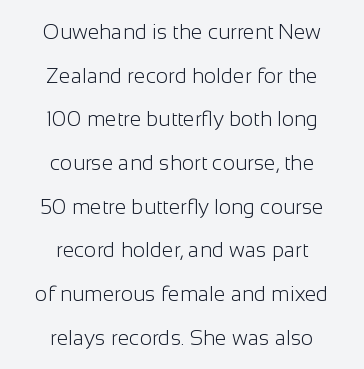
The image shows 21 px text type, upright; set centered, loose line spacing (2.08x), normal letter spacing, not underlined.
